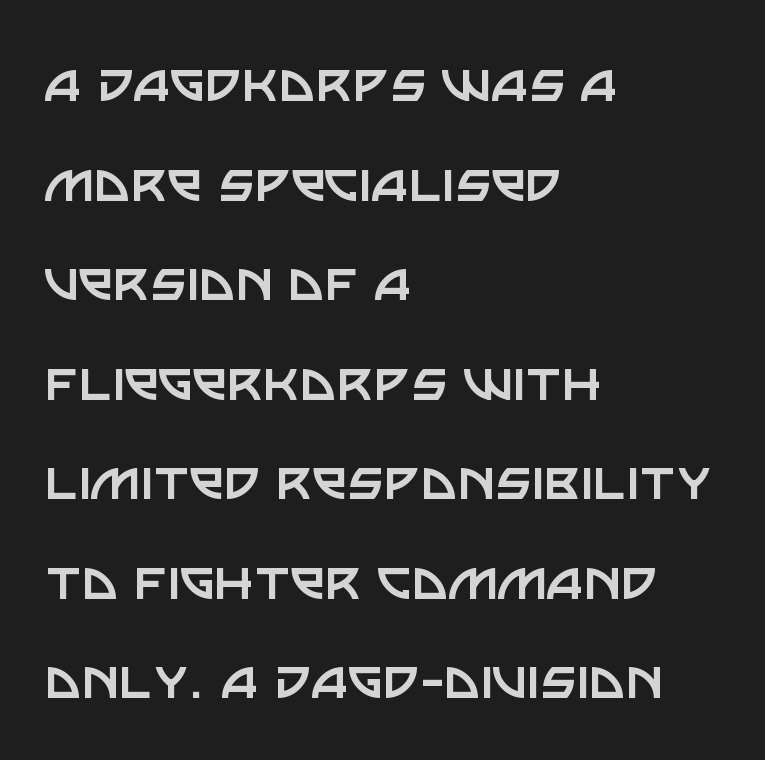
Q: Is the text bold? A: No.
Q: Is the text italic (slanted)? A: No, it is upright.
Q: Is the typeface a serif or a sans-serif typeface? A: Sans-serif.
Q: Is the text underlined? A: No.
Q: How is the paragraph aligned? A: Left-aligned.
Q: Is the spacing between letters normal or unusually wide? A: Normal.
Q: Is the spacing between lines tight, normal or loose? A: Normal.
Q: Width (condensed, normal, or wide)? A: Normal.
Q: Stroke contrast? A: Low.
Q: x-height? A: Large.
Q: Monospaced? A: No.
